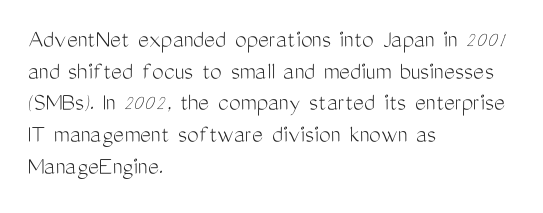
{"italic": "no", "bold": "no", "underline": "no", "align": "left", "line_spacing_ratio": 1.22, "letter_spacing": "normal", "letter_spacing_em": 0.0, "glyph_px": 26}
